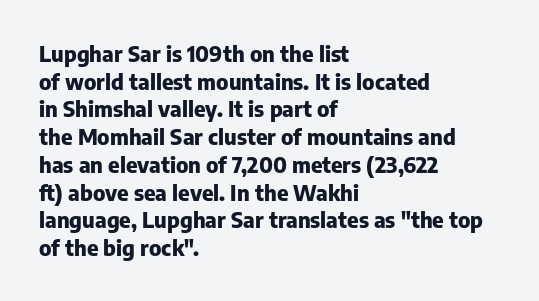
{"italic": "no", "bold": "yes", "underline": "no", "align": "left", "line_spacing": "normal", "line_spacing_ratio": 1.26, "letter_spacing": "normal", "letter_spacing_em": 0.0, "glyph_px": 22}
